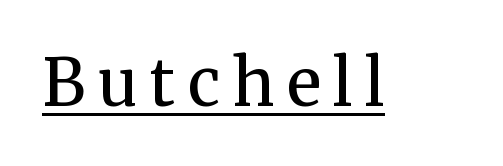
Heft: none added — not bold. Character widths vary here, with narrow letters taking less room than wide ones. Like a heading marked for emphasis, these lines bear an underscore. Stroke terminals: seriffed.
